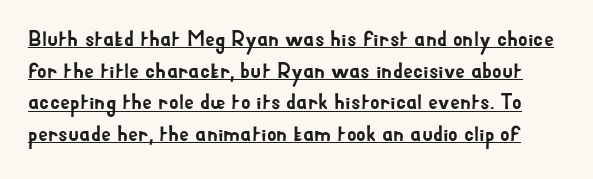
The image shows 22 px text type, upright; set normal line spacing (1.44x), normal letter spacing, underlined.
